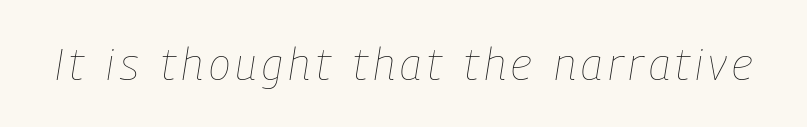
Check the space under the baseline: it is left empty. Stems here are at most as thick as an everyday book face. Notice how the stems are inclined rather than vertical — that's the hallmark of italics. The rendering uses natural spacing where letterforms have individual widths.
